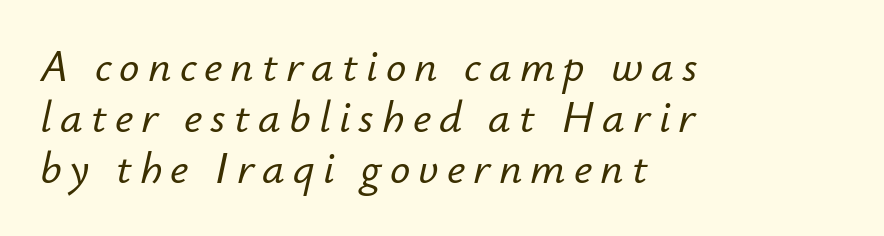
{"italic": "yes", "lean": "right", "slant_degrees": 12, "width": "normal", "stroke_contrast": "low", "x_height": "small", "monospaced": "no", "underline": "no", "align": "left", "line_spacing": "tight", "line_spacing_ratio": 1.13, "glyph_px": 45}
